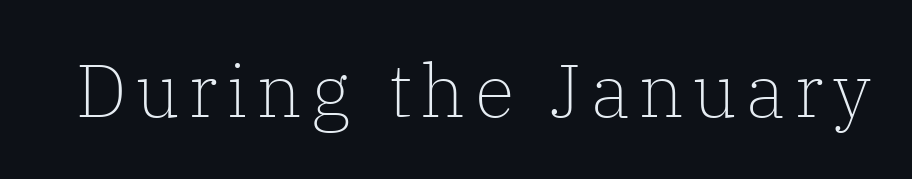
Q: Is the text bold? A: No.
Q: Is the text italic (slanted)? A: No, it is upright.
Q: Is the typeface a serif or a sans-serif typeface? A: Serif.
Q: Is the text underlined? A: No.
Q: Width (condensed, normal, or wide)? A: Normal.
Q: Stroke contrast? A: Low.
Q: x-height? A: Medium.
Q: Monospaced? A: No.
